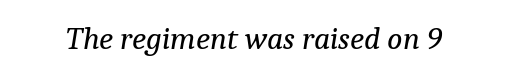
Q: Is the text bold? A: No.
Q: Is the text italic (slanted)? A: Yes, it leans right by about 9 degrees.
Q: Is the typeface a serif or a sans-serif typeface? A: Serif.
Q: Is the text underlined? A: No.
Q: Is the spacing between letters normal or unusually wide? A: Normal.
Q: Width (condensed, normal, or wide)? A: Normal.
Q: Stroke contrast? A: Low.
Q: x-height? A: Medium.
Q: Monospaced? A: No.
